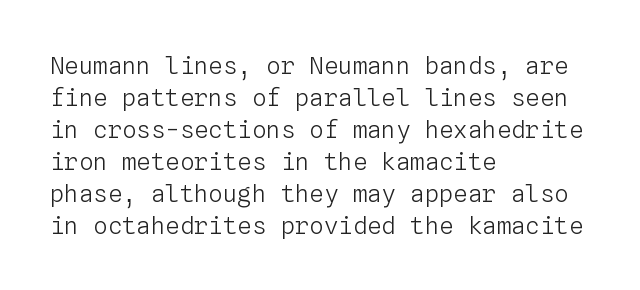
The image shows 24 px text type, upright; set left-aligned, normal line spacing (1.33x), normal letter spacing, not underlined.
